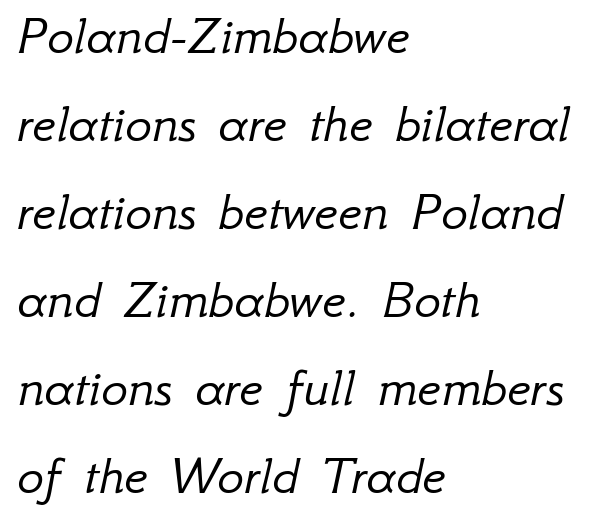
Q: Is the text bold? A: No.
Q: Is the text italic (slanted)? A: Yes, it leans right by about 12 degrees.
Q: Is the text underlined? A: No.
Q: How is the paragraph aligned? A: Left-aligned.
Q: Is the spacing between letters normal or unusually wide? A: Normal.
Q: Is the spacing between lines tight, normal or loose? A: Normal.
Q: Width (condensed, normal, or wide)? A: Normal.
Q: Stroke contrast? A: Low.
Q: x-height? A: Small.
Q: Monospaced? A: No.
